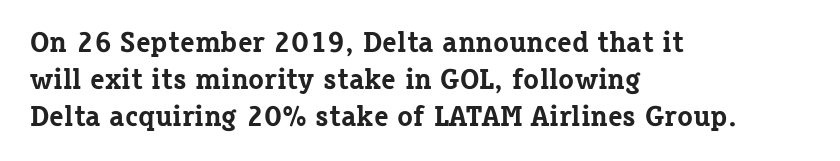
Q: Is the text bold? A: Yes.
Q: Is the text italic (slanted)? A: No, it is upright.
Q: Is the typeface a serif or a sans-serif typeface? A: Serif.
Q: Is the text underlined? A: No.
Q: How is the paragraph aligned? A: Left-aligned.
Q: Is the spacing between letters normal or unusually wide? A: Normal.
Q: Is the spacing between lines tight, normal or loose? A: Normal.
Q: Width (condensed, normal, or wide)? A: Normal.
Q: Stroke contrast? A: Low.
Q: x-height? A: Medium.
Q: Monospaced? A: No.
